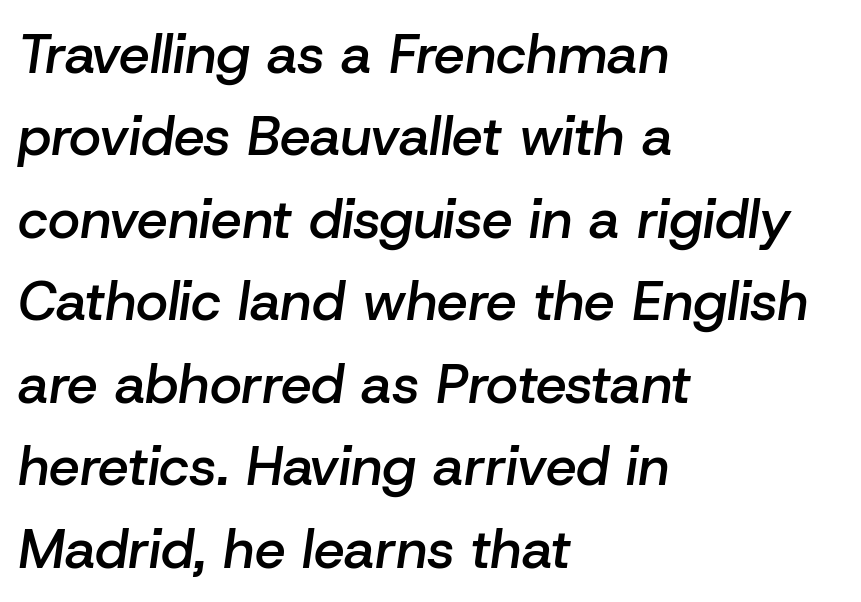
{"italic": "yes", "lean": "right", "slant_degrees": 8, "bold": "semi", "weight": "semibold", "width": "normal", "stroke_contrast": "low", "x_height": "medium", "monospaced": "no", "underline": "no", "align": "left", "line_spacing": "normal", "line_spacing_ratio": 1.5, "letter_spacing": "normal", "letter_spacing_em": 0.0, "glyph_px": 55}
